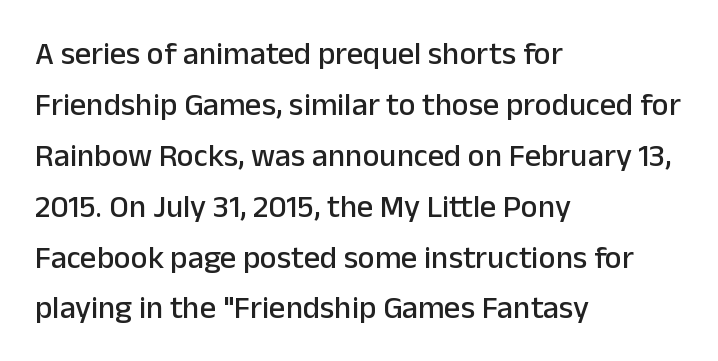
Vertical strokes here are truly vertical. Is this a fixed-width face? No — the glyphs have proportional, varying widths. The string is rendered with underlining switched off. Nothing unusual about the tracking: characters are spaced as the font intends. The setting favours the left margin, as ordinary paragraphs usually do.
